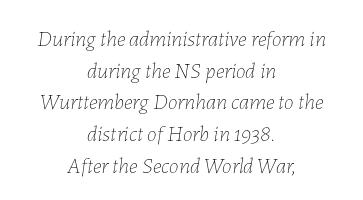
The typesetting does not lean heavy: it is not bold. These lines sit exactly where default settings would place them. Any mark beneath the type? The region is blank. The rendering positions every line midway between the sides. Between one letter and the next there's only the usual sliver of space. The passage shown leans; its letterforms are oblique.
